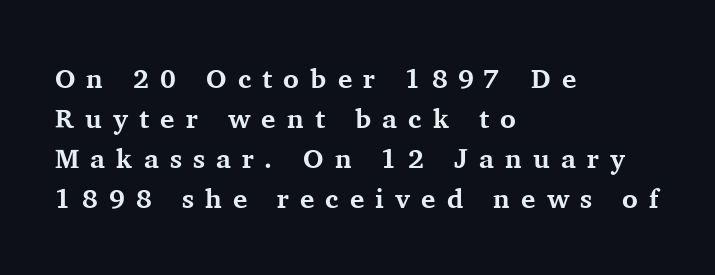
{"italic": "no", "bold": "yes", "underline": "no", "align": "left", "line_spacing": "normal", "line_spacing_ratio": 1.48, "letter_spacing": "wide", "letter_spacing_em": 0.41, "glyph_px": 27}
